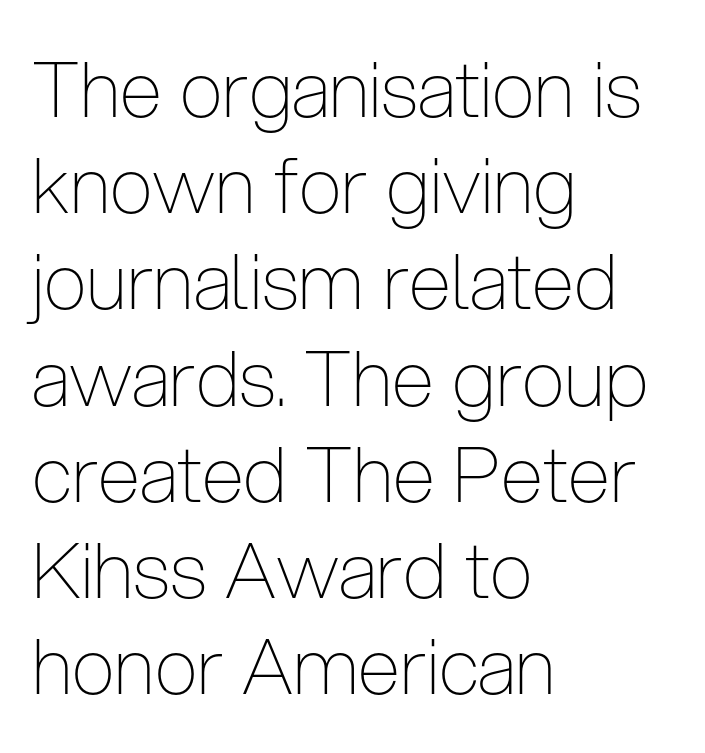
This rendering leaves character spacing at its baseline value. The rendering uses natural spacing where letterforms have individual widths. A typesetter would mark this as roman, not italic. One glance says typical: line gaps are just what's usual. The letterforms sit at book weight or below.
